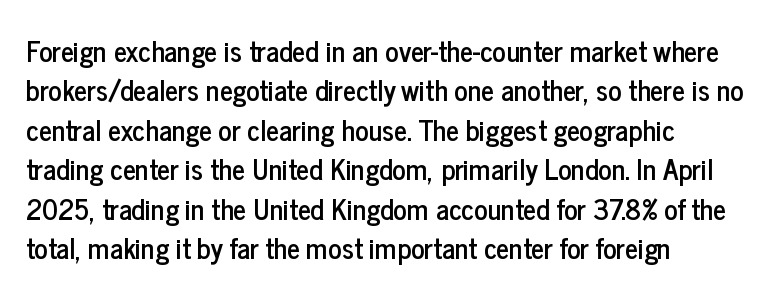
Q: Is the text italic (slanted)? A: No, it is upright.
Q: Is the typeface a serif or a sans-serif typeface? A: Sans-serif.
Q: Is the text underlined? A: No.
Q: How is the paragraph aligned? A: Left-aligned.
Q: Is the spacing between letters normal or unusually wide? A: Normal.
Q: Is the spacing between lines tight, normal or loose? A: Normal.
Q: Width (condensed, normal, or wide)? A: Condensed.
Q: Stroke contrast? A: Low.
Q: x-height? A: Medium.
Q: Monospaced? A: No.
